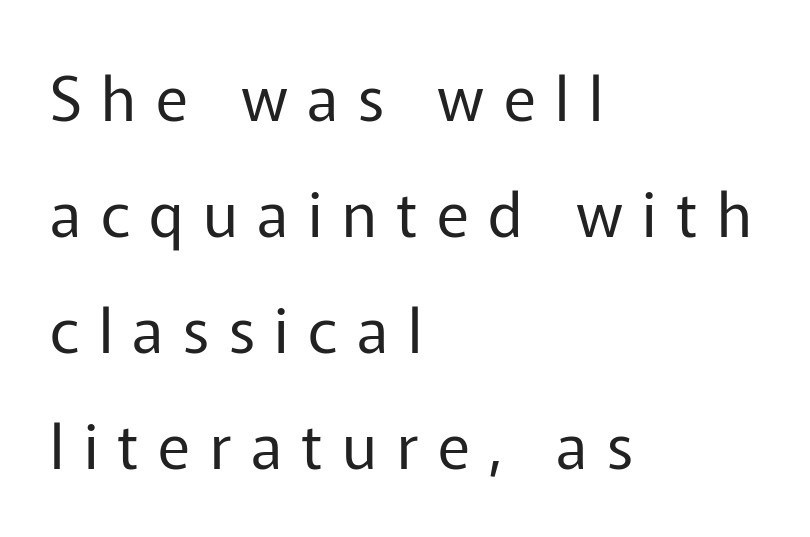
Here the designer chose a conventional face with non-uniform glyph widths. Is there much room between lines? Yes — plenty of vertical air separates them. What stands out about the letter spacing? Its width — letters are far apart. This sample uses a sans-serif face. The letters stand upright; this is a roman face.
